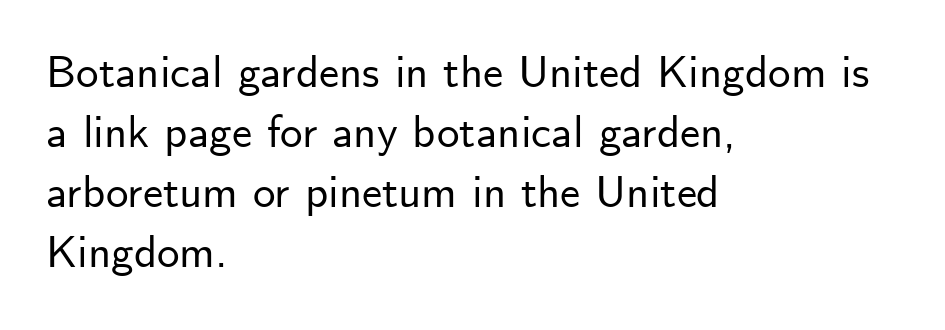
Q: Is the text italic (slanted)? A: No, it is upright.
Q: Is the typeface a serif or a sans-serif typeface? A: Sans-serif.
Q: Is the text underlined? A: No.
Q: How is the paragraph aligned? A: Left-aligned.
Q: Is the spacing between letters normal or unusually wide? A: Normal.
Q: Is the spacing between lines tight, normal or loose? A: Normal.
Q: Width (condensed, normal, or wide)? A: Normal.
Q: Stroke contrast? A: Low.
Q: x-height? A: Small.
Q: Monospaced? A: No.
